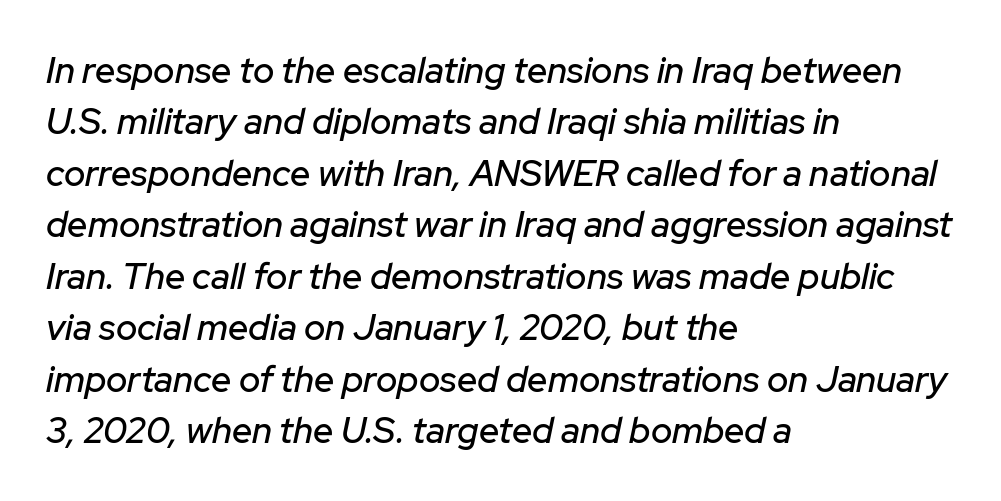
{"italic": "yes", "lean": "right", "slant_degrees": 12, "width": "normal", "stroke_contrast": "low", "x_height": "medium", "monospaced": "no", "underline": "no", "align": "left", "line_spacing": "normal", "line_spacing_ratio": 1.43, "letter_spacing": "normal", "letter_spacing_em": 0.0, "glyph_px": 36}
